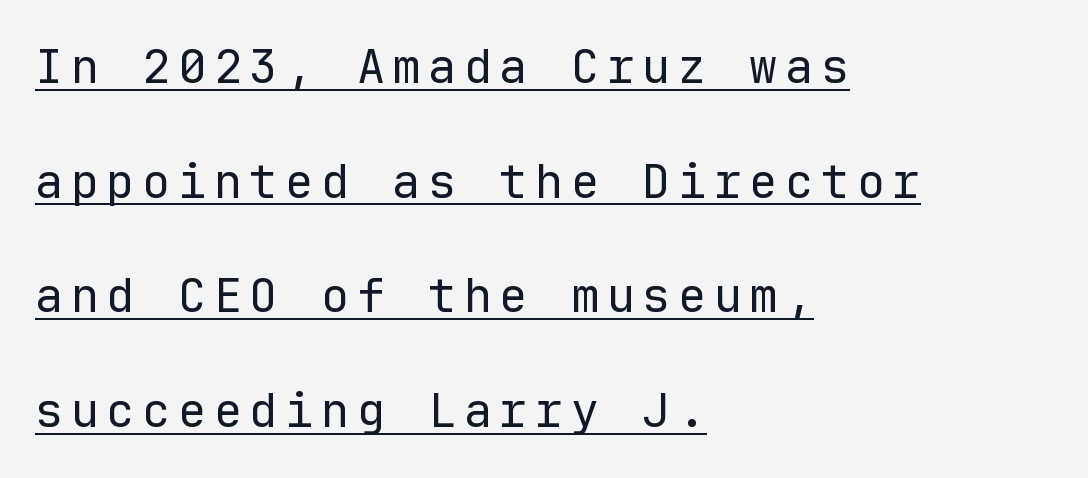
The face used here is monospaced, like something from a code editor. Weight: in the light-to-regular range. The rag falls on the right side of this text block. Reading down the column, the eye jumps a long way to each next line. Designer's note — italics off, roman on. A continuous stroke trails under the words, as in a hyperlink.
